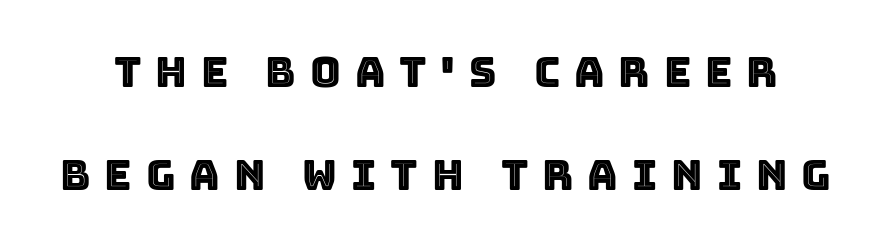
The image shows 42 px text type, upright; set loose line spacing (2.45x), unusually wide letter spacing (+0.33 em), not underlined; a large x-height.
